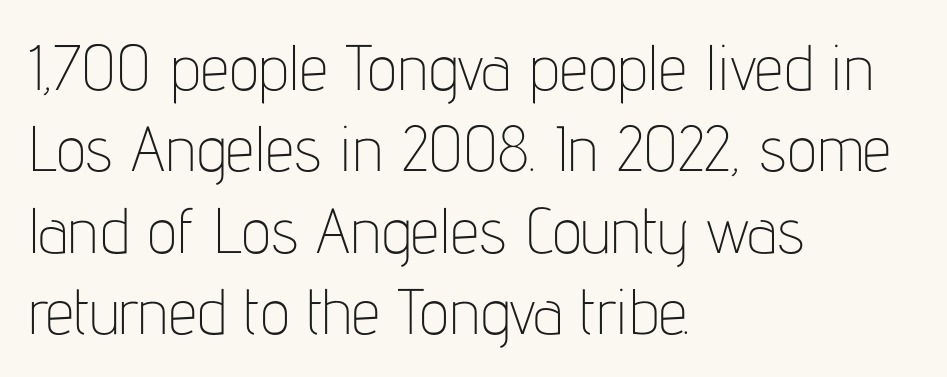
{"serif": "no", "italic": "no", "bold": "no", "weight": "thin", "width": "condensed", "stroke_contrast": "low", "x_height": "medium", "monospaced": "no", "underline": "no", "align": "left", "line_spacing": "normal", "line_spacing_ratio": 1.27, "letter_spacing": "normal", "letter_spacing_em": 0.0, "glyph_px": 64}
